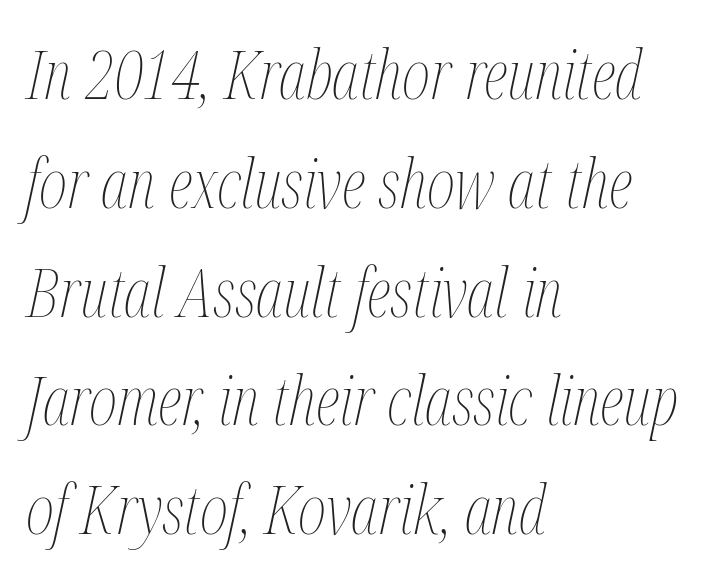
The image shows 68 px thin, condensed type, italic (leaning right); set left-aligned, normal line spacing (1.6x), normal letter spacing, not underlined; medium stroke contrast and a medium x-height.
